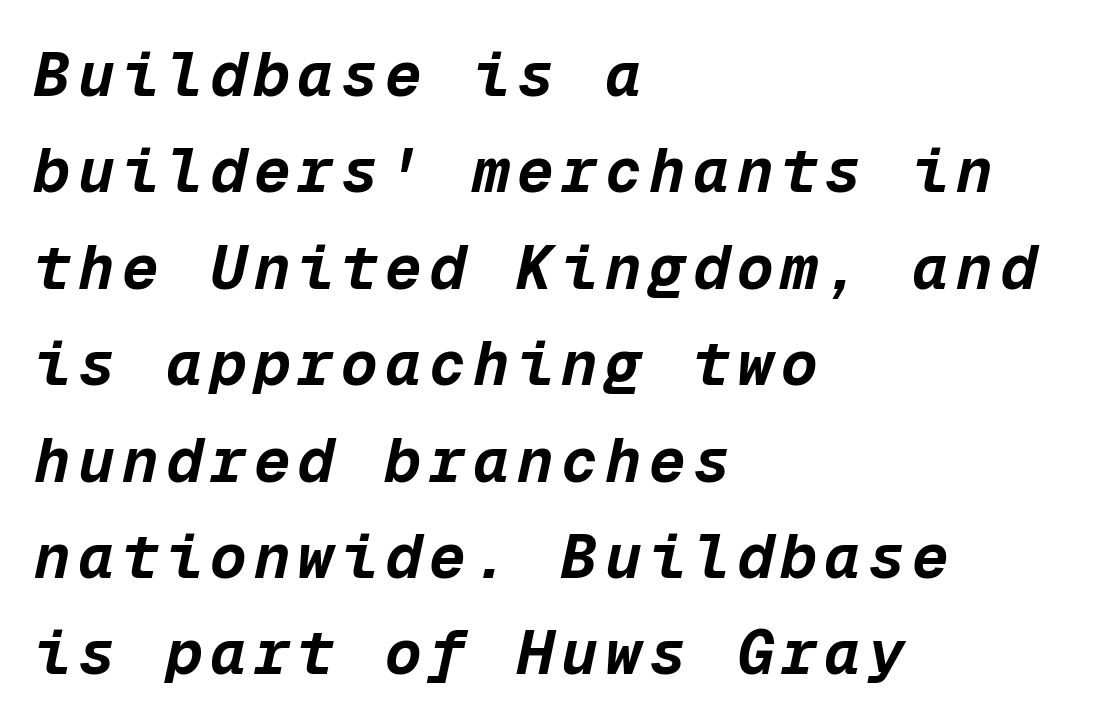
Q: Is the text bold? A: Yes.
Q: Is the text italic (slanted)? A: Yes, it leans right by about 12 degrees.
Q: Is the text underlined? A: No.
Q: How is the paragraph aligned? A: Left-aligned.
Q: Is the spacing between lines tight, normal or loose? A: Normal.
Q: Width (condensed, normal, or wide)? A: Normal.
Q: Stroke contrast? A: Low.
Q: x-height? A: Medium.
Q: Monospaced? A: Yes.
